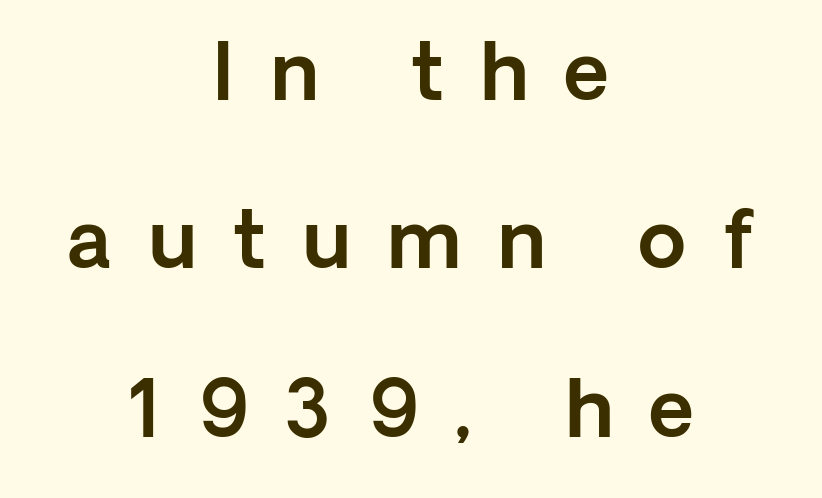
{"serif": "no", "italic": "no", "width": "normal", "x_height": "medium", "monospaced": "no", "underline": "no", "align": "center", "line_spacing": "loose", "line_spacing_ratio": 2.16, "letter_spacing": "wide", "letter_spacing_em": 0.47, "glyph_px": 78}
